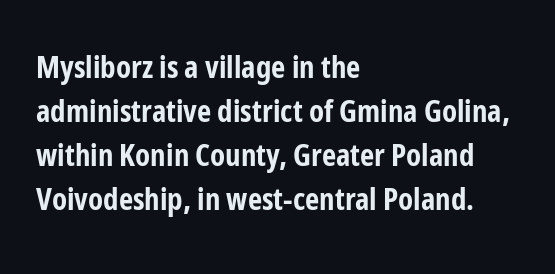
The image shows 31 px bold, condensed sans-serif type, upright; set left-aligned, normal line spacing (1.42x), normal letter spacing, not underlined; low stroke contrast and a medium x-height.
